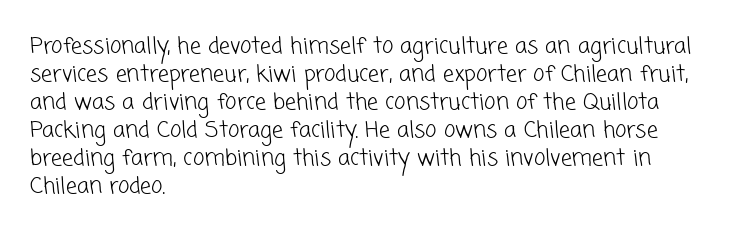
Q: Is the text bold? A: No.
Q: Is the text underlined? A: No.
Q: How is the paragraph aligned? A: Left-aligned.
Q: Is the spacing between letters normal or unusually wide? A: Normal.
Q: Is the spacing between lines tight, normal or loose? A: Normal.
